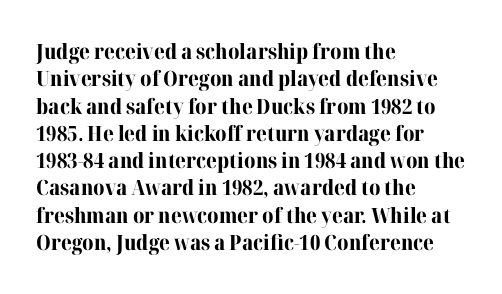
{"italic": "no", "bold": "yes", "underline": "no", "align": "left", "line_spacing": "normal", "line_spacing_ratio": 1.3, "letter_spacing": "normal", "letter_spacing_em": 0.0, "glyph_px": 21}
